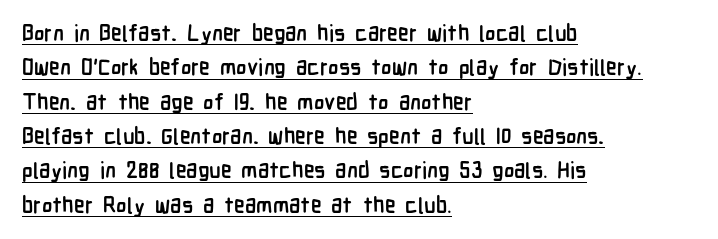
Q: Is the text bold? A: Yes.
Q: Is the text italic (slanted)? A: No, it is upright.
Q: Is the text underlined? A: Yes.
Q: How is the paragraph aligned? A: Left-aligned.
Q: Is the spacing between letters normal or unusually wide? A: Normal.
Q: Is the spacing between lines tight, normal or loose? A: Normal.
